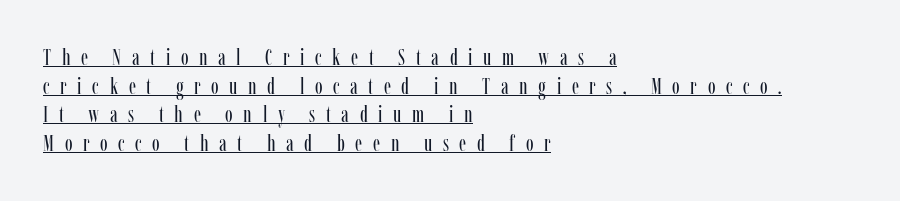
The image shows 23 px text type, upright; set left-aligned, normal line spacing (1.25x), unusually wide letter spacing (+0.46 em), underlined.
